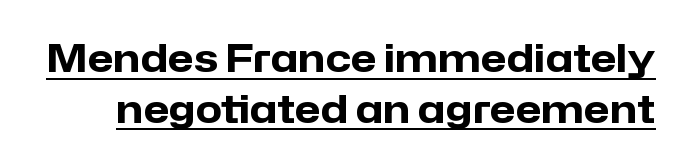
{"serif": "no", "italic": "no", "bold": "yes", "weight": "heavy", "width": "normal", "stroke_contrast": "low", "x_height": "medium", "monospaced": "no", "underline": "yes", "line_spacing": "normal", "line_spacing_ratio": 1.33, "letter_spacing": "normal", "letter_spacing_em": 0.0, "glyph_px": 38}
